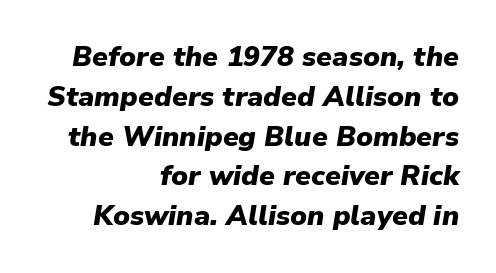
The characters look thick and weighty, a clear bold. Short note: letters normally spaced. Slant detected: the letters are inclined. The paragraph shown leans on its right margin. Varying glyph widths throughout — classic text-font behaviour. Honestly, there is no underline to notice here at all.
